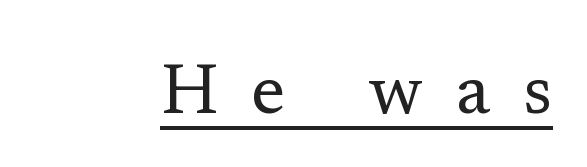
The image shows 71 px regular-weight serif type, upright; set unusually wide letter spacing (+0.46 em), underlined; low stroke contrast and a medium x-height.
